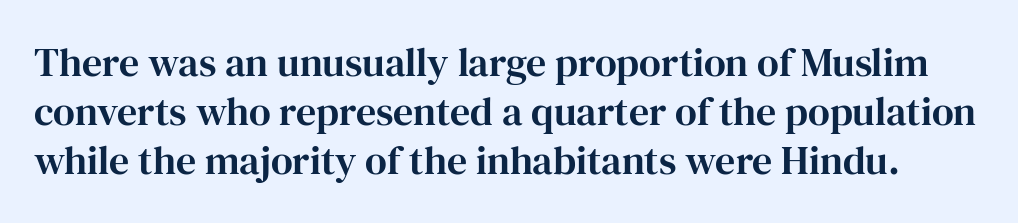
{"serif": "yes", "italic": "no", "width": "normal", "stroke_contrast": "high", "x_height": "medium", "monospaced": "no", "underline": "no", "line_spacing_ratio": 1.23, "letter_spacing": "normal", "letter_spacing_em": 0.0, "glyph_px": 40}
